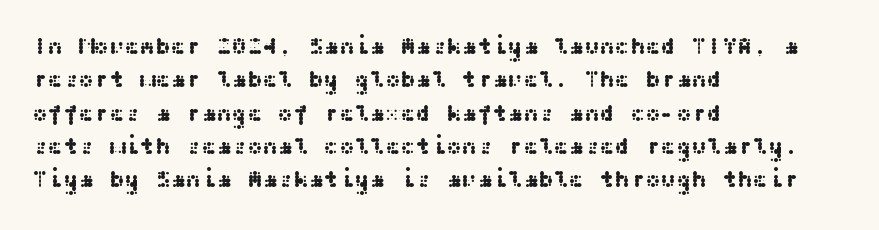
Q: Is the text italic (slanted)? A: No, it is upright.
Q: Is the text underlined? A: No.
Q: How is the paragraph aligned? A: Left-aligned.
Q: Is the spacing between letters normal or unusually wide? A: Normal.
Q: Is the spacing between lines tight, normal or loose? A: Normal.
